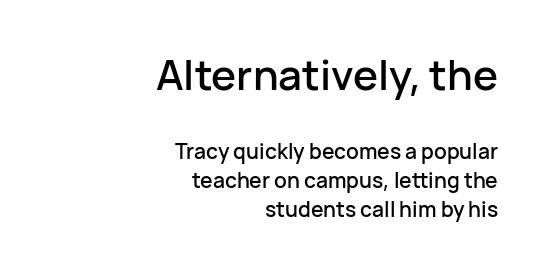
{"serif": "no", "italic": "no", "width": "normal", "stroke_contrast": "low", "x_height": "medium", "monospaced": "no", "underline": "no", "align": "right", "line_spacing": "normal", "line_spacing_ratio": 1.37, "letter_spacing": "normal", "letter_spacing_em": 0.0, "larger_block": "first", "size_ratio": 2.0, "glyph_px": 42}
